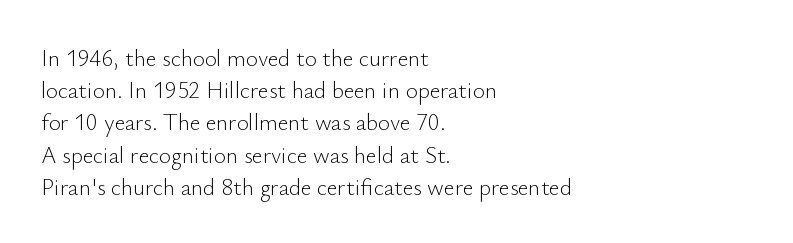
{"italic": "no", "bold": "no", "underline": "no", "align": "left", "line_spacing": "normal", "line_spacing_ratio": 1.4, "letter_spacing": "normal", "letter_spacing_em": 0.0, "glyph_px": 23}
